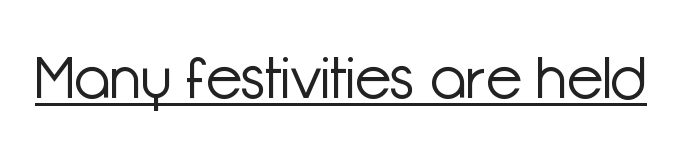
Q: Is the text bold? A: No.
Q: Is the text italic (slanted)? A: No, it is upright.
Q: Is the typeface a serif or a sans-serif typeface? A: Sans-serif.
Q: Is the text underlined? A: Yes.
Q: Is the spacing between letters normal or unusually wide? A: Normal.
Q: Width (condensed, normal, or wide)? A: Normal.
Q: Stroke contrast? A: Low.
Q: x-height? A: Medium.
Q: Monospaced? A: No.
